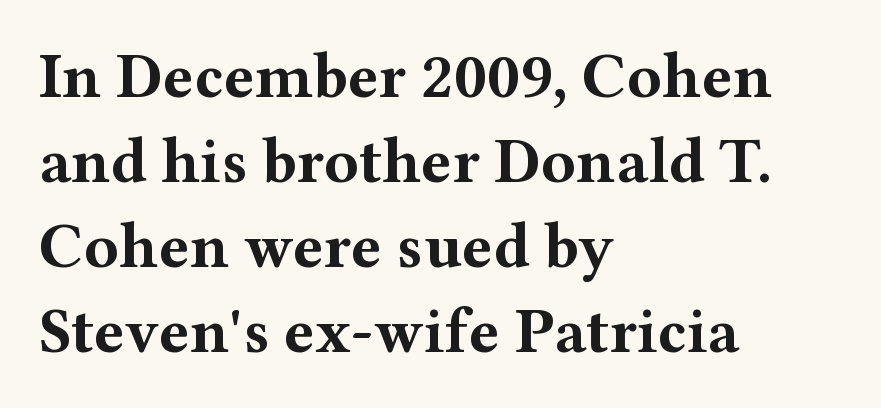
Q: Is the text bold? A: Yes.
Q: Is the text italic (slanted)? A: No, it is upright.
Q: Is the typeface a serif or a sans-serif typeface? A: Serif.
Q: Is the text underlined? A: No.
Q: How is the paragraph aligned? A: Left-aligned.
Q: Is the spacing between letters normal or unusually wide? A: Normal.
Q: Is the spacing between lines tight, normal or loose? A: Normal.
Q: Width (condensed, normal, or wide)? A: Wide.
Q: Stroke contrast? A: Medium.
Q: x-height? A: Medium.
Q: Monospaced? A: No.
